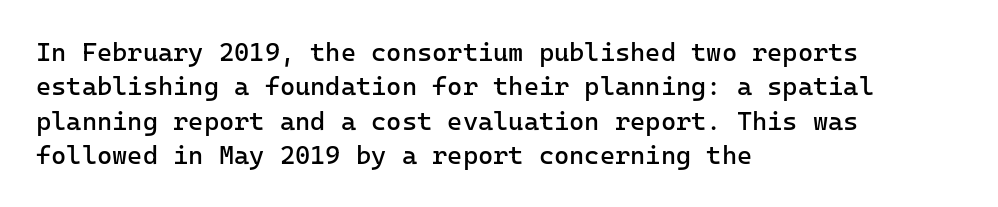
Q: Is the text bold? A: No.
Q: Is the text italic (slanted)? A: No, it is upright.
Q: Is the text underlined? A: No.
Q: How is the paragraph aligned? A: Left-aligned.
Q: Is the spacing between letters normal or unusually wide? A: Normal.
Q: Is the spacing between lines tight, normal or loose? A: Normal.
